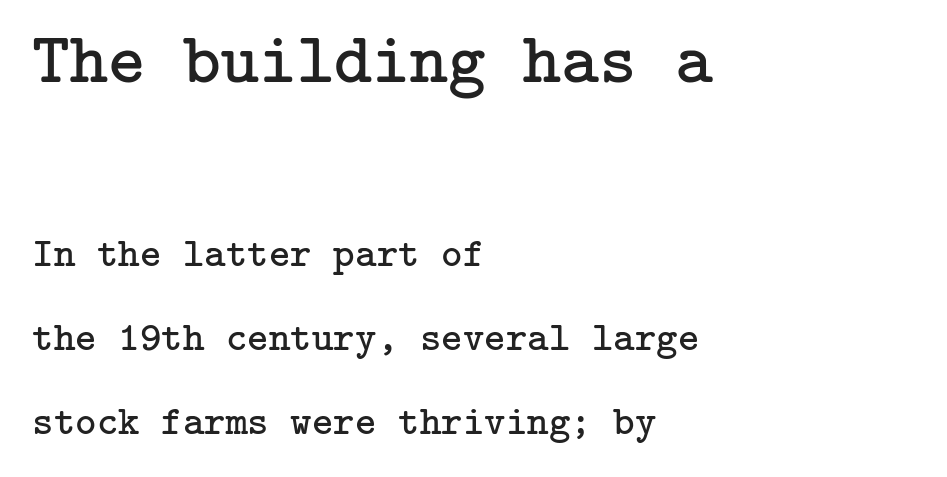
Layout note: lines flush left. The space directly below the letters is spotless. Horizontal bands of white between lines are thick stripes. The letterforms sit at book weight or below. Is the letter spacing exaggerated? No — it looks like the ordinary default.
